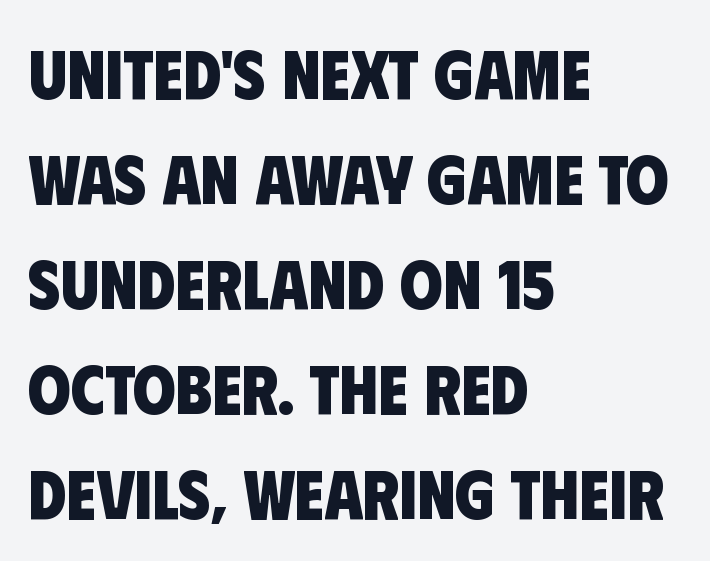
{"serif": "no", "bold": "yes", "weight": "heavy", "width": "condensed", "stroke_contrast": "low", "x_height": "large", "monospaced": "no", "underline": "no", "align": "left", "line_spacing": "normal", "line_spacing_ratio": 1.52, "letter_spacing": "normal", "letter_spacing_em": 0.0, "glyph_px": 69}
